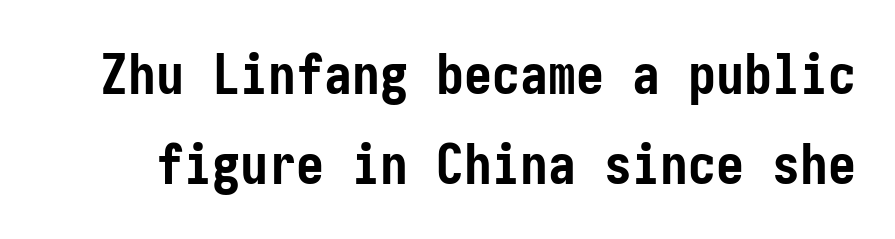
{"serif": "no", "italic": "no", "bold": "yes", "weight": "semibold", "width": "condensed", "stroke_contrast": "low", "x_height": "medium", "underline": "no", "line_spacing": "normal", "line_spacing_ratio": 1.6, "letter_spacing": "normal", "letter_spacing_em": 0.0, "glyph_px": 56}
